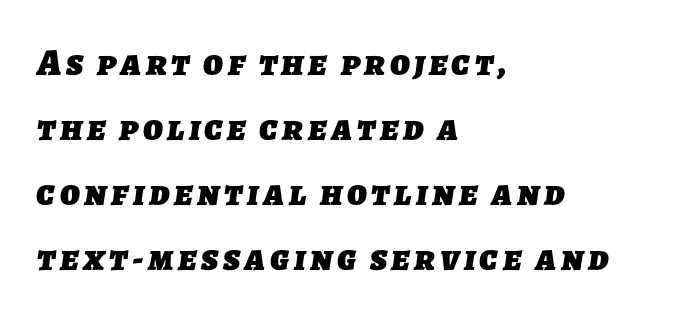
A classic flush-left, rag-right setting is used for this passage. Unmarked baselines from the first word to the last. What weight is shown? A full bold with thick strokes. Here the designer chose a conventional face with non-uniform glyph widths. Is this a sans? Yes — the strokes have no serifs.
